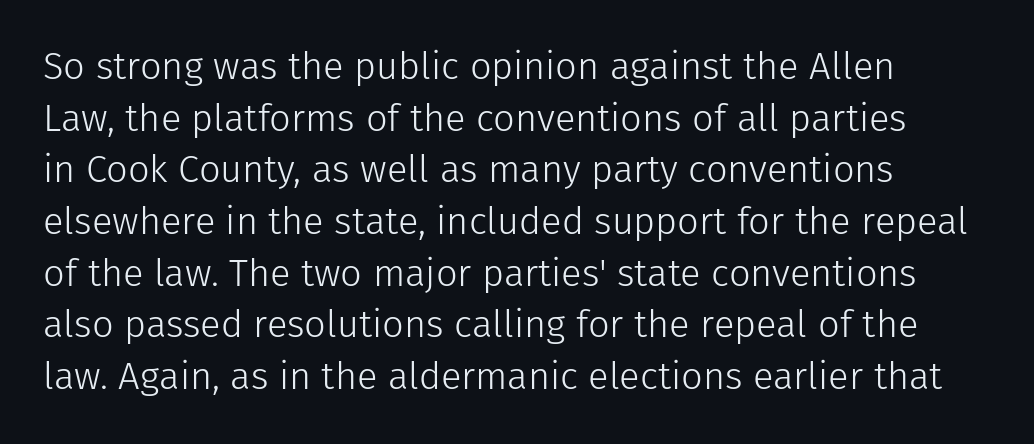
The image shows 38 px light sans-serif type, upright; set left-aligned, normal line spacing (1.36x), normal letter spacing, not underlined; low stroke contrast and a medium x-height.
